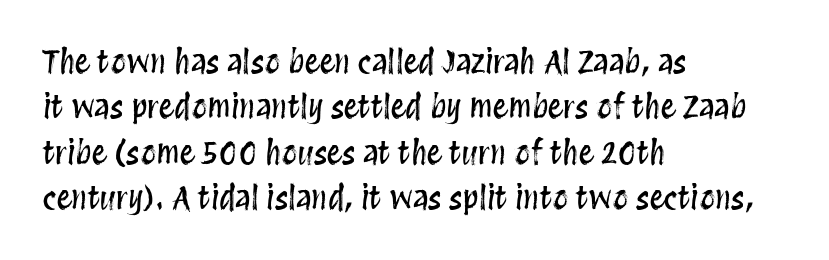
Q: Is the text italic (slanted)? A: No, it is upright.
Q: Is the text underlined? A: No.
Q: How is the paragraph aligned? A: Left-aligned.
Q: Is the spacing between letters normal or unusually wide? A: Normal.
Q: Is the spacing between lines tight, normal or loose? A: Normal.
Q: Width (condensed, normal, or wide)? A: Condensed.
Q: Stroke contrast? A: Medium.
Q: x-height? A: Large.
Q: Monospaced? A: No.
